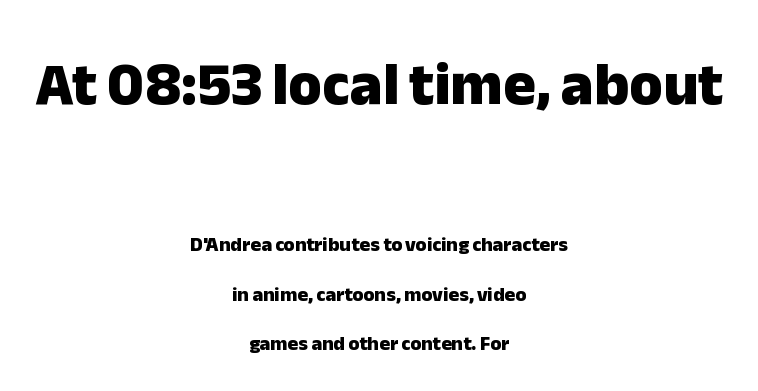
Q: Is the text bold? A: Yes.
Q: Is the text italic (slanted)? A: No, it is upright.
Q: Is the typeface a serif or a sans-serif typeface? A: Sans-serif.
Q: Is the text underlined? A: No.
Q: How is the paragraph aligned? A: Centered.
Q: Is the spacing between letters normal or unusually wide? A: Normal.
Q: Is the spacing between lines tight, normal or loose? A: Loose.
Q: Which block of text is set in a larger size, the first (top) or the second (bottom)? A: The first (top) one.
Q: Width (condensed, normal, or wide)? A: Normal.
Q: Stroke contrast? A: Low.
Q: x-height? A: Medium.
Q: Monospaced? A: No.
